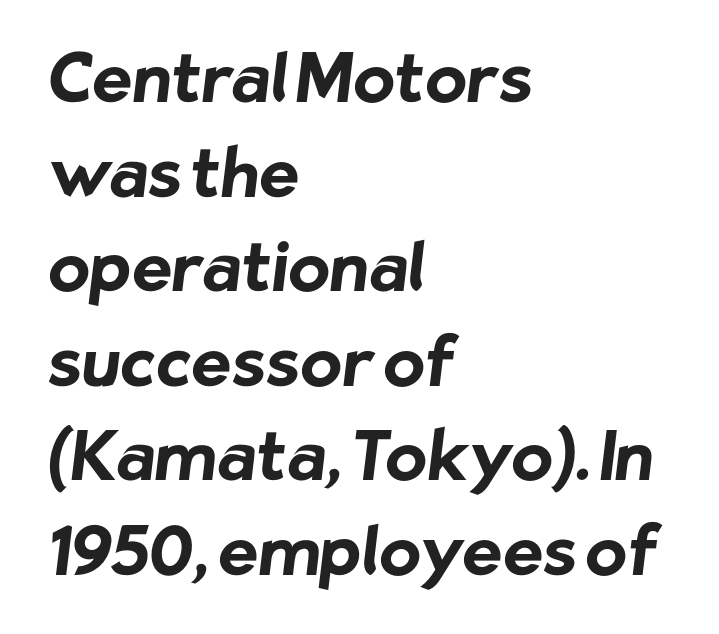
{"serif": "no", "bold": "yes", "weight": "bold", "width": "normal", "stroke_contrast": "low", "x_height": "medium", "monospaced": "no", "underline": "no", "align": "left", "line_spacing": "normal", "line_spacing_ratio": 1.39, "letter_spacing": "normal", "letter_spacing_em": 0.0, "glyph_px": 68}
